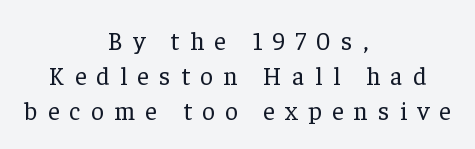
{"italic": "no", "bold": "no", "underline": "no", "align": "center", "line_spacing": "normal", "line_spacing_ratio": 1.4, "letter_spacing": "wide", "letter_spacing_em": 0.42, "glyph_px": 25}
